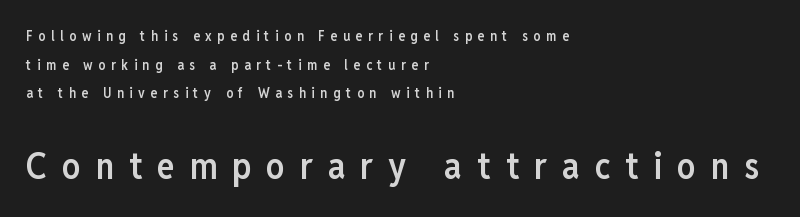
Q: Is the text bold? A: Semi-bold.
Q: Is the text italic (slanted)? A: No, it is upright.
Q: Is the typeface a serif or a sans-serif typeface? A: Sans-serif.
Q: Is the text underlined? A: No.
Q: How is the paragraph aligned? A: Left-aligned.
Q: Is the spacing between letters normal or unusually wide? A: Unusually wide.
Q: Is the spacing between lines tight, normal or loose? A: Loose.
Q: Which block of text is set in a larger size, the first (top) or the second (bottom)? A: The second (bottom) one.
Q: Width (condensed, normal, or wide)? A: Condensed.
Q: Stroke contrast? A: Low.
Q: x-height? A: Medium.
Q: Monospaced? A: No.
